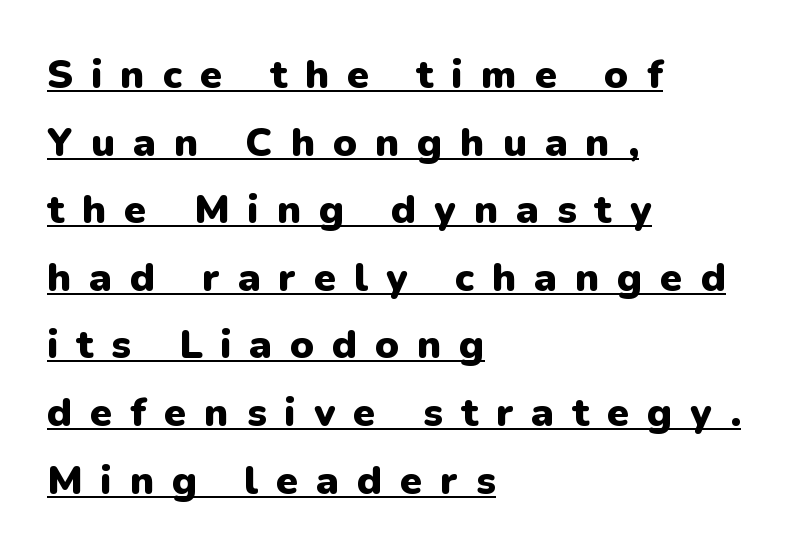
Q: Is the text bold? A: Yes.
Q: Is the text italic (slanted)? A: No, it is upright.
Q: Is the typeface a serif or a sans-serif typeface? A: Sans-serif.
Q: Is the text underlined? A: Yes.
Q: How is the paragraph aligned? A: Left-aligned.
Q: Is the spacing between letters normal or unusually wide? A: Unusually wide.
Q: Is the spacing between lines tight, normal or loose? A: Normal.
Q: Width (condensed, normal, or wide)? A: Normal.
Q: Stroke contrast? A: Low.
Q: x-height? A: Medium.
Q: Monospaced? A: No.
